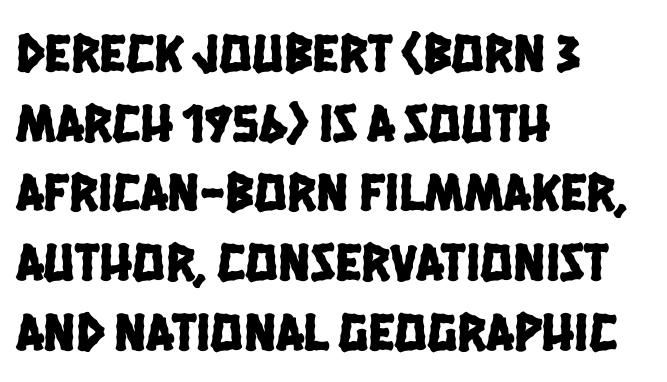
{"serif": "no", "width": "condensed", "stroke_contrast": "low", "x_height": "large", "monospaced": "no", "underline": "no", "align": "left", "line_spacing": "normal", "line_spacing_ratio": 1.29, "letter_spacing": "normal", "letter_spacing_em": 0.0, "glyph_px": 54}
